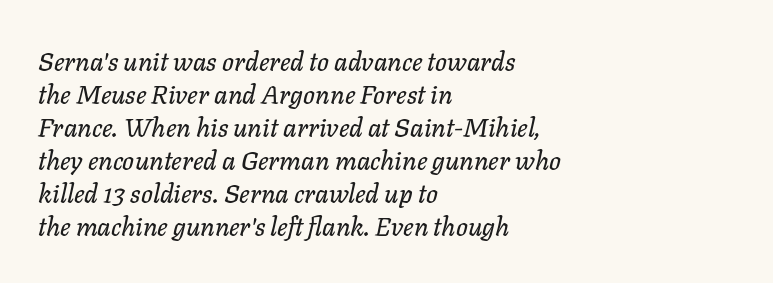
The image shows 26 px text type, italic (leaning right); set left-aligned, normal line spacing (1.27x), normal letter spacing, not underlined.
